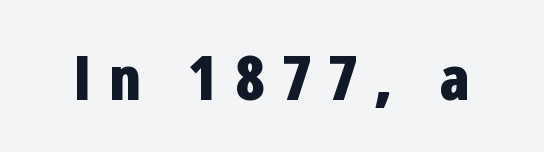
{"serif": "no", "italic": "no", "bold": "yes", "weight": "bold", "width": "condensed", "stroke_contrast": "low", "x_height": "medium", "monospaced": "no", "underline": "no", "letter_spacing": "wide", "letter_spacing_em": 0.26, "glyph_px": 62}
